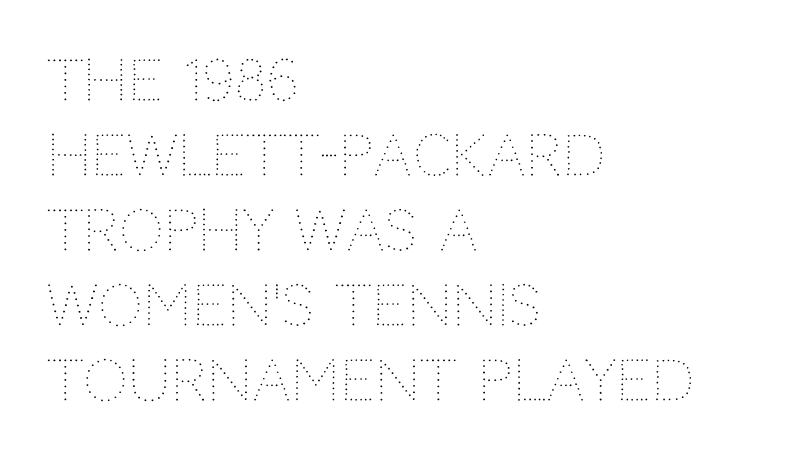
The image shows 56 px thin type, upright; set left-aligned, normal line spacing (1.34x), normal letter spacing, not underlined; medium stroke contrast and a large x-height.
